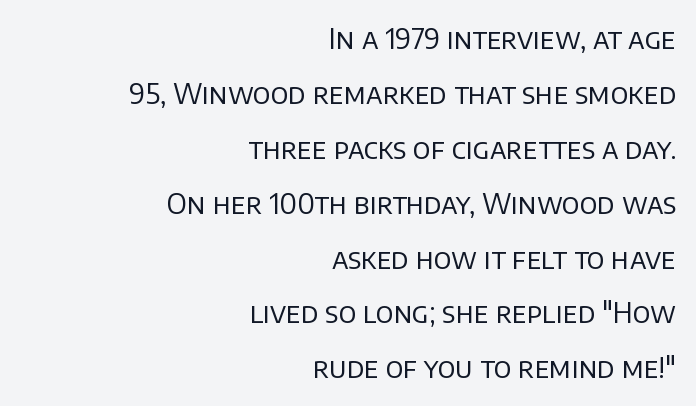
The image shows 28 px regular-weight sans-serif type, upright; set right-aligned, loose line spacing (1.96x), normal letter spacing, not underlined; low stroke contrast and a large x-height.
